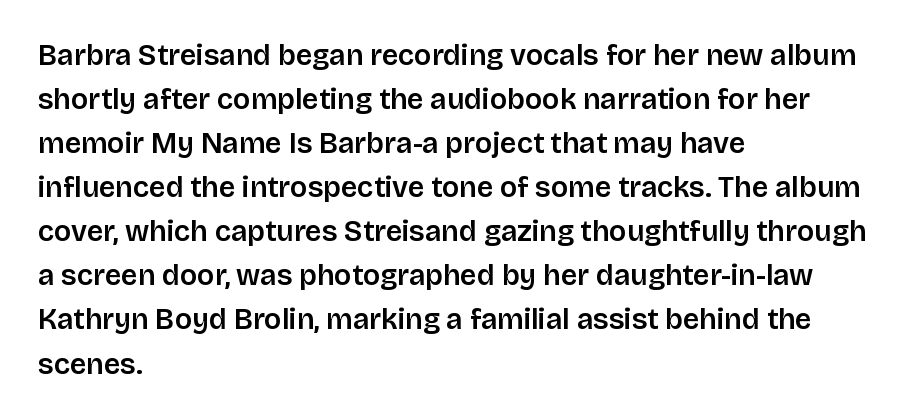
{"serif": "no", "italic": "no", "bold": "semi", "weight": "semibold", "width": "normal", "stroke_contrast": "low", "x_height": "large", "monospaced": "no", "underline": "no", "align": "left", "line_spacing": "normal", "line_spacing_ratio": 1.52, "letter_spacing": "normal", "letter_spacing_em": 0.0, "glyph_px": 29}
